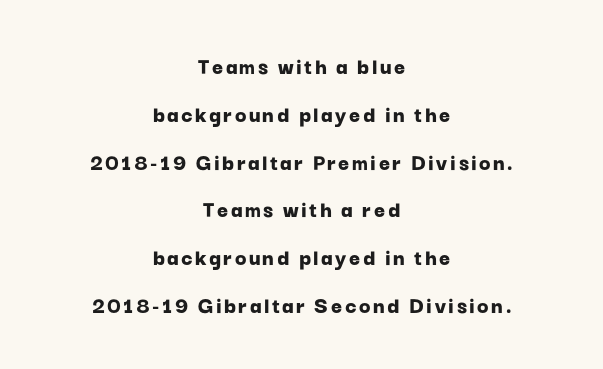
{"italic": "no", "bold": "yes", "underline": "no", "align": "center", "line_spacing": "loose", "line_spacing_ratio": 1.99, "glyph_px": 24}
